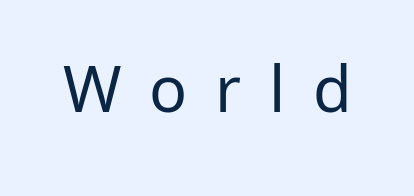
{"serif": "no", "italic": "no", "bold": "no", "weight": "regular", "width": "normal", "stroke_contrast": "low", "x_height": "medium", "monospaced": "no", "underline": "no", "letter_spacing": "wide", "letter_spacing_em": 0.44, "glyph_px": 63}
